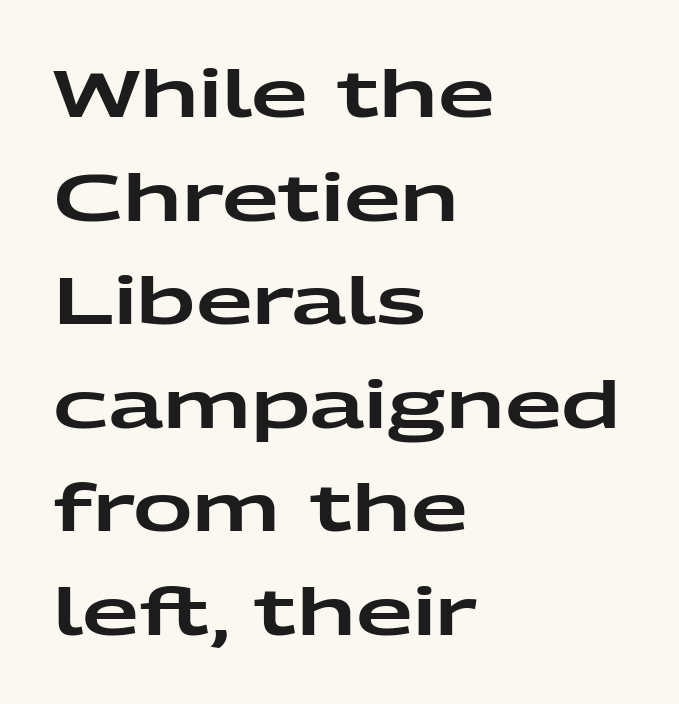
The type sits square on the baseline with zero lean. These lines are rendered in a variable-pitch font. No extra tracking has been applied to these lines. The rendering uses a moderate line-height, typical for paragraphs. Visually the block forms a straight wall on the left and a jagged coastline on the right. Observe the absence of serifs on each vertical stroke in this sample.
